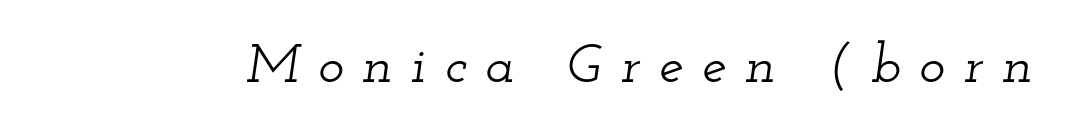
{"serif": "yes", "italic": "yes", "lean": "right", "slant_degrees": 12, "width": "wide", "stroke_contrast": "low", "x_height": "small", "monospaced": "no", "underline": "no", "letter_spacing": "wide", "letter_spacing_em": 0.34, "glyph_px": 55}
